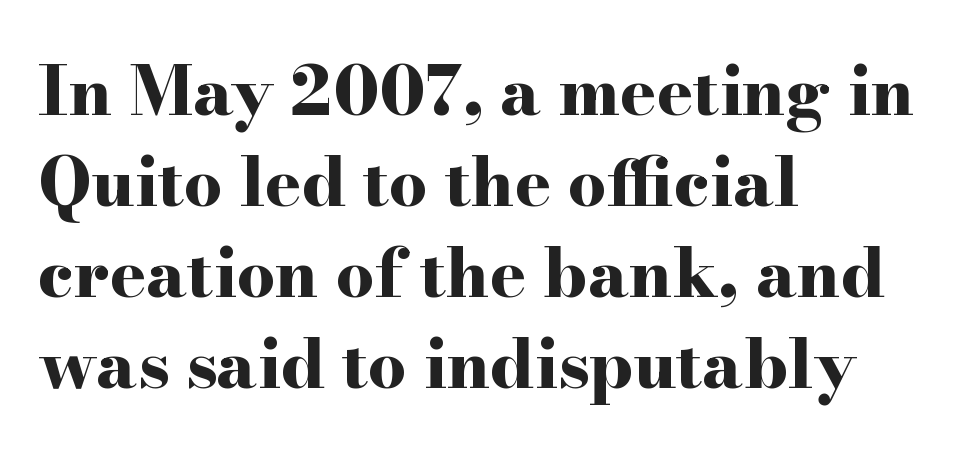
A clean baseline with only descenders dipping below it. Font category for this specimen: serif. These lines are rendered in a variable-pitch font. Tall strokes in this sample are plumb rather than angled. This sample uses plain, unmodified letter spacing. Every row of glyphs begins at an identical x-position on the left.
